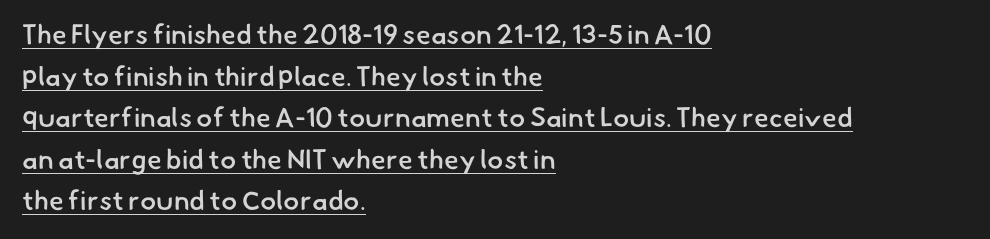
{"bold": "semi", "underline": "yes", "align": "left", "line_spacing": "normal", "line_spacing_ratio": 1.54, "letter_spacing": "normal", "letter_spacing_em": 0.0, "glyph_px": 27}
